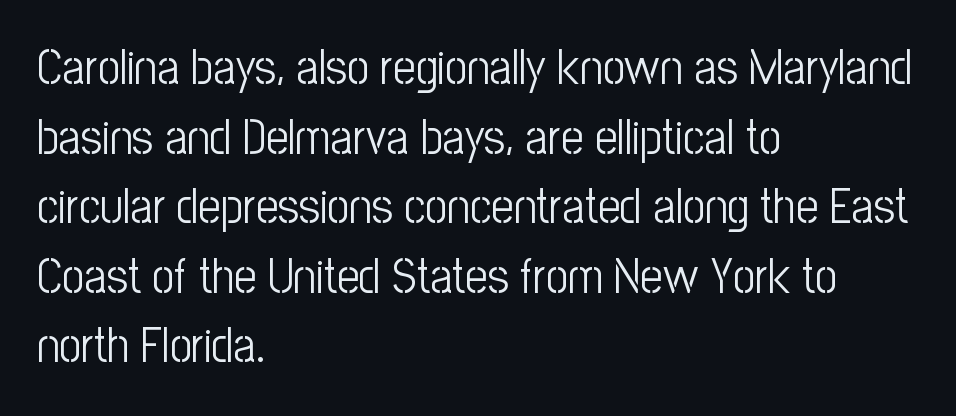
{"serif": "no", "italic": "no", "bold": "no", "weight": "light", "width": "condensed", "stroke_contrast": "low", "x_height": "medium", "monospaced": "no", "underline": "no", "align": "left", "line_spacing": "normal", "line_spacing_ratio": 1.42, "letter_spacing": "normal", "letter_spacing_em": 0.0, "glyph_px": 49}
